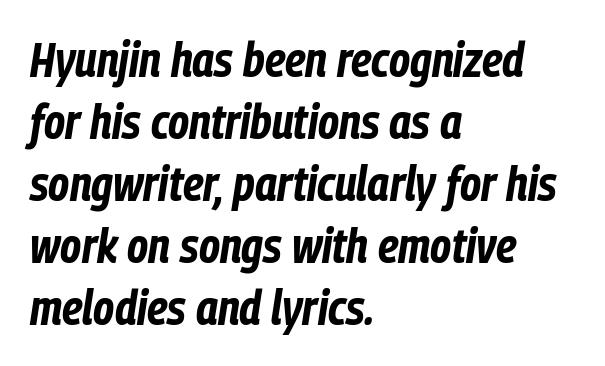
Q: Is the text bold? A: Yes.
Q: Is the text italic (slanted)? A: Yes, it leans right by about 9 degrees.
Q: Is the text underlined? A: No.
Q: How is the paragraph aligned? A: Left-aligned.
Q: Is the spacing between letters normal or unusually wide? A: Normal.
Q: Is the spacing between lines tight, normal or loose? A: Normal.
Q: Width (condensed, normal, or wide)? A: Condensed.
Q: Stroke contrast? A: Low.
Q: x-height? A: Medium.
Q: Monospaced? A: No.
